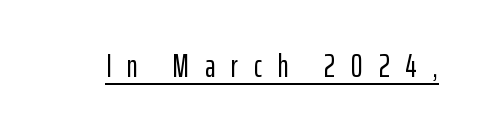
Q: Is the text italic (slanted)? A: No, it is upright.
Q: Is the typeface a serif or a sans-serif typeface? A: Sans-serif.
Q: Is the text underlined? A: Yes.
Q: Is the spacing between letters normal or unusually wide? A: Unusually wide.
Q: Width (condensed, normal, or wide)? A: Condensed.
Q: Stroke contrast? A: Low.
Q: x-height? A: Medium.
Q: Monospaced? A: No.
